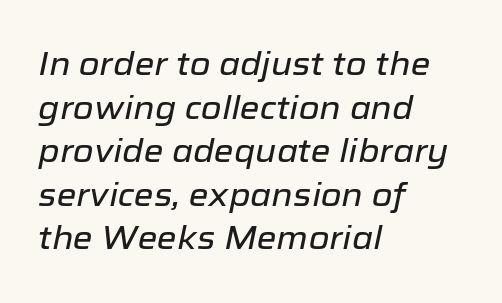
The image shows 32 px text type, italic (leaning right); set left-aligned, normal line spacing (1.36x), normal letter spacing, not underlined; low stroke contrast and a medium x-height.
